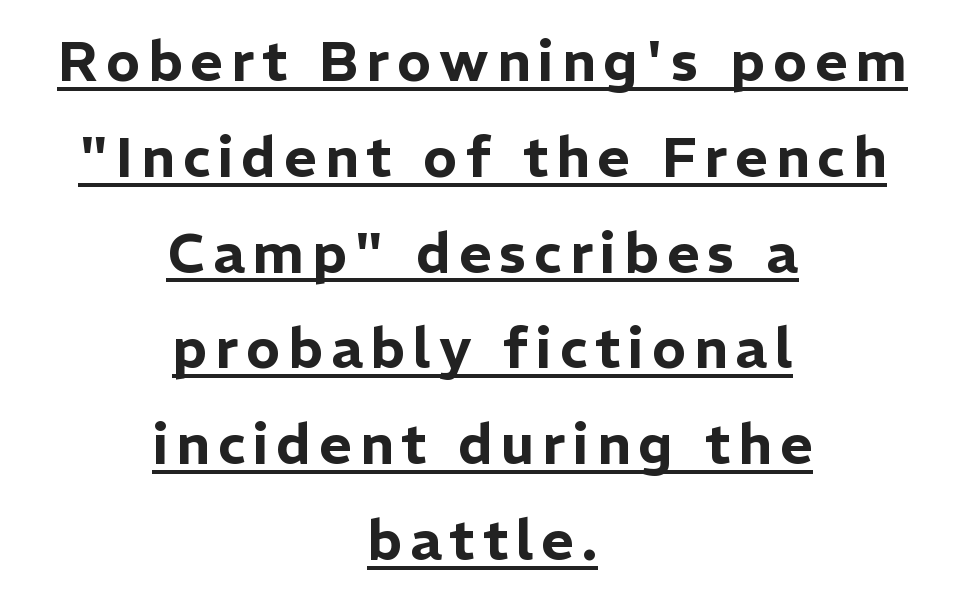
Q: Is the text italic (slanted)? A: No, it is upright.
Q: Is the typeface a serif or a sans-serif typeface? A: Sans-serif.
Q: Is the text underlined? A: Yes.
Q: How is the paragraph aligned? A: Centered.
Q: Width (condensed, normal, or wide)? A: Normal.
Q: Stroke contrast? A: Low.
Q: x-height? A: Medium.
Q: Monospaced? A: No.
